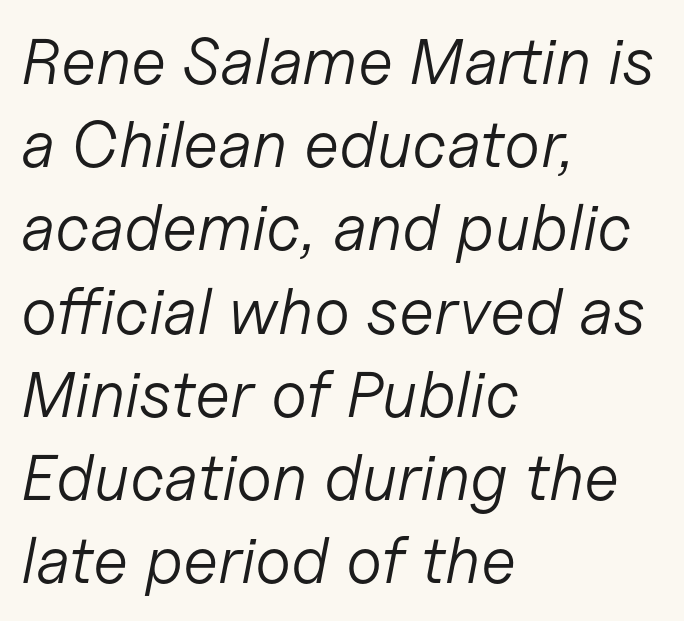
Observe the ordinary spacing: letters are neighbours, not strangers. Varying glyph widths throughout — classic text-font behaviour. Observe the lean: these are italic letterforms. This rendering features lettering with no underline.
